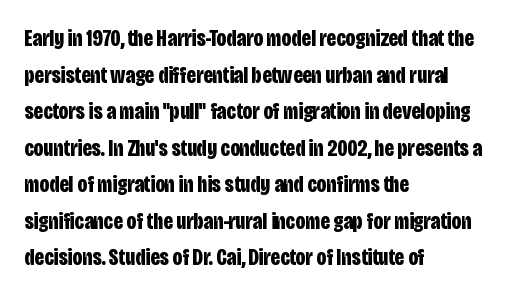
The image shows 23 px bold type, upright; set left-aligned, normal line spacing (1.59x), normal letter spacing, not underlined.
